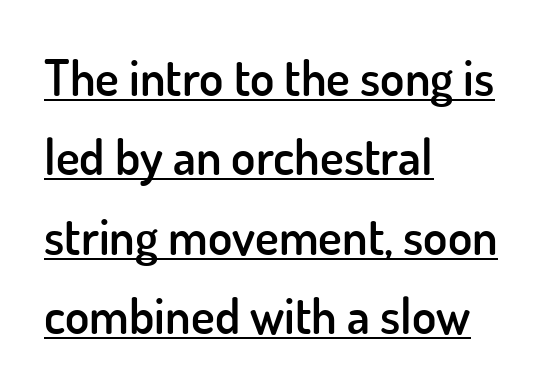
Q: Is the text bold? A: Semi-bold.
Q: Is the text italic (slanted)? A: No, it is upright.
Q: Is the typeface a serif or a sans-serif typeface? A: Sans-serif.
Q: Is the text underlined? A: Yes.
Q: How is the paragraph aligned? A: Left-aligned.
Q: Is the spacing between letters normal or unusually wide? A: Normal.
Q: Is the spacing between lines tight, normal or loose? A: Normal.
Q: Width (condensed, normal, or wide)? A: Normal.
Q: Stroke contrast? A: Low.
Q: x-height? A: Small.
Q: Monospaced? A: No.
